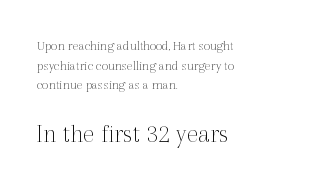
Q: Is the text bold? A: No.
Q: Is the text italic (slanted)? A: No, it is upright.
Q: Is the text underlined? A: No.
Q: How is the paragraph aligned? A: Left-aligned.
Q: Is the spacing between letters normal or unusually wide? A: Normal.
Q: Is the spacing between lines tight, normal or loose? A: Normal.
Q: Which block of text is set in a larger size, the first (top) or the second (bottom)? A: The second (bottom) one.
